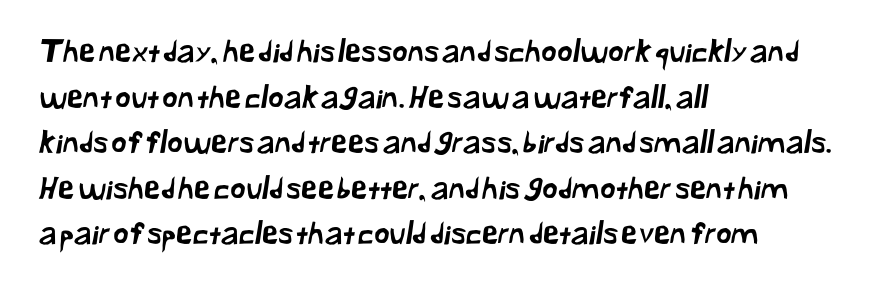
The image shows 30 px sans-serif type; set left-aligned, normal line spacing (1.52x), normal letter spacing, not underlined; low stroke contrast and a medium x-height.
